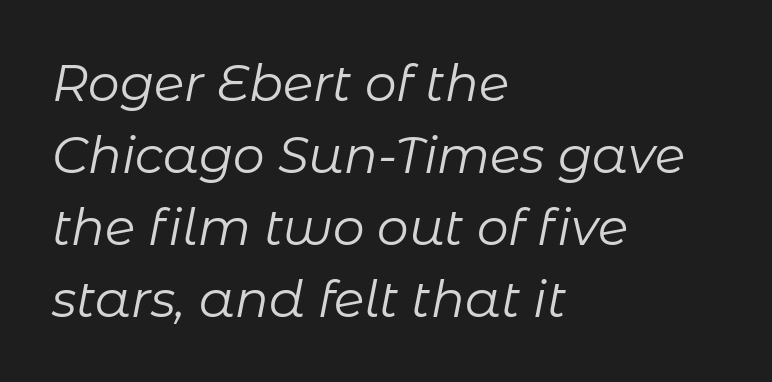
Q: Is the text bold? A: No.
Q: Is the text italic (slanted)? A: Yes, it leans right by about 11 degrees.
Q: Is the text underlined? A: No.
Q: How is the paragraph aligned? A: Left-aligned.
Q: Is the spacing between letters normal or unusually wide? A: Normal.
Q: Is the spacing between lines tight, normal or loose? A: Normal.
Q: Width (condensed, normal, or wide)? A: Normal.
Q: Stroke contrast? A: Low.
Q: x-height? A: Medium.
Q: Monospaced? A: No.
